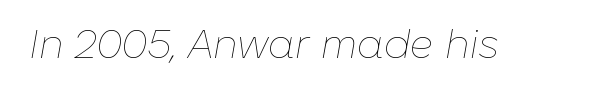
Note the varied advance widths — an 'i' is clearly narrower than an 'm'. The strokes carry an ordinary text weight at most. When letters slant like this, we call the style italic. Check the space under the baseline: it is left empty. Nothing unusual about the tracking: characters are spaced as the font intends.
